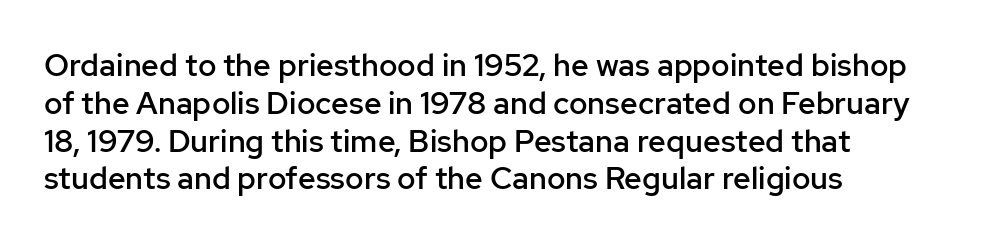
Rendered with straight, roman letterforms. This sample has the flowing, uneven cadence of proportional lettering. Note: no serifs on the glyphs. The rendering uses a semibold face; strokes are thickened but not to full bold. You could call the tracking neutral — neither tight nor loose.
